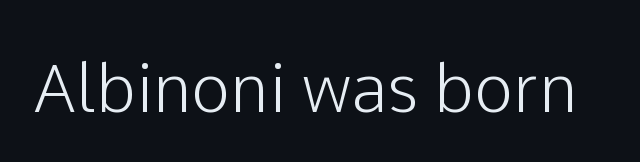
{"serif": "no", "italic": "no", "width": "normal", "stroke_contrast": "low", "x_height": "medium", "monospaced": "no", "underline": "no", "letter_spacing": "normal", "letter_spacing_em": 0.0, "glyph_px": 67}
